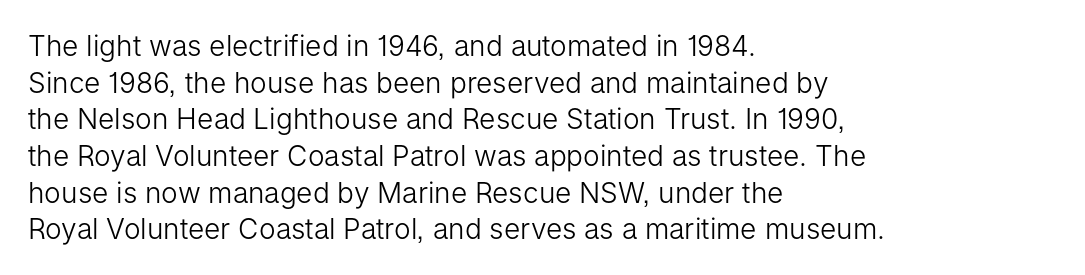
{"serif": "no", "italic": "no", "bold": "no", "weight": "light", "width": "normal", "stroke_contrast": "low", "x_height": "medium", "monospaced": "no", "underline": "no", "align": "left", "line_spacing": "normal", "line_spacing_ratio": 1.31, "letter_spacing": "normal", "letter_spacing_em": 0.0, "glyph_px": 28}
